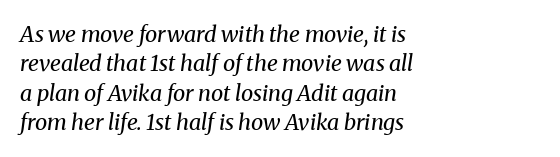
Q: Is the text bold? A: No.
Q: Is the text italic (slanted)? A: Yes, it leans right by about 8 degrees.
Q: Is the text underlined? A: No.
Q: How is the paragraph aligned? A: Left-aligned.
Q: Is the spacing between letters normal or unusually wide? A: Normal.
Q: Is the spacing between lines tight, normal or loose? A: Normal.
